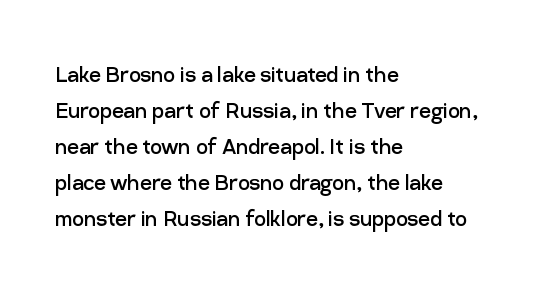
The image shows 26 px text type, upright; set left-aligned, normal line spacing (1.38x), normal letter spacing, not underlined.
